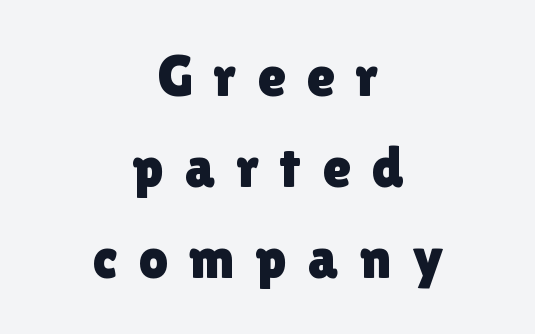
{"serif": "no", "italic": "no", "width": "normal", "x_height": "medium", "monospaced": "no", "underline": "no", "align": "center", "line_spacing": "normal", "line_spacing_ratio": 1.57, "letter_spacing": "wide", "letter_spacing_em": 0.36, "glyph_px": 58}
